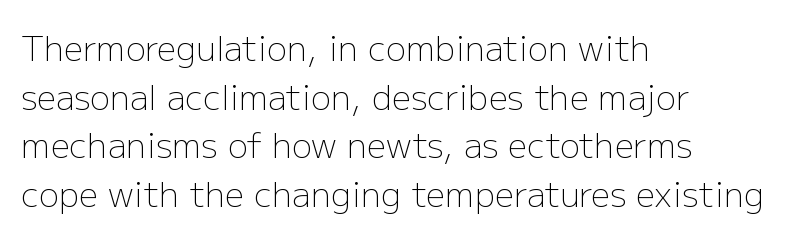
{"serif": "no", "italic": "no", "bold": "no", "weight": "light", "width": "normal", "stroke_contrast": "low", "x_height": "medium", "monospaced": "no", "underline": "no", "align": "left", "line_spacing": "normal", "line_spacing_ratio": 1.43, "letter_spacing": "normal", "letter_spacing_em": 0.0, "glyph_px": 34}
